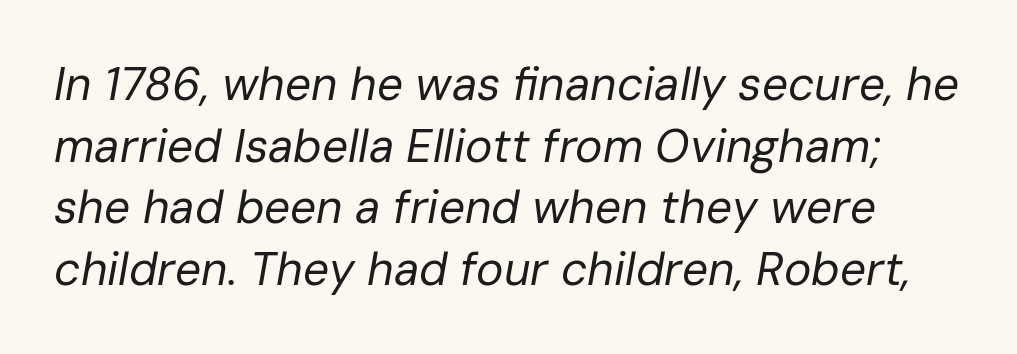
The image shows 46 px regular-weight type, italic (leaning right); set normal line spacing (1.34x), normal letter spacing, not underlined; low stroke contrast and a medium x-height.
